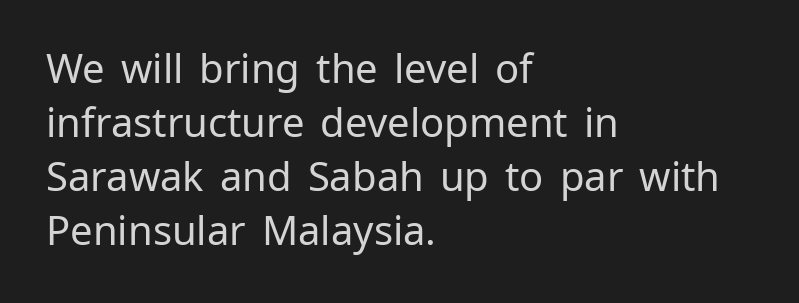
Q: Is the text bold? A: No.
Q: Is the text italic (slanted)? A: No, it is upright.
Q: Is the typeface a serif or a sans-serif typeface? A: Sans-serif.
Q: Is the text underlined? A: No.
Q: How is the paragraph aligned? A: Left-aligned.
Q: Is the spacing between letters normal or unusually wide? A: Normal.
Q: Is the spacing between lines tight, normal or loose? A: Normal.
Q: Width (condensed, normal, or wide)? A: Normal.
Q: Stroke contrast? A: Low.
Q: x-height? A: Medium.
Q: Monospaced? A: No.
